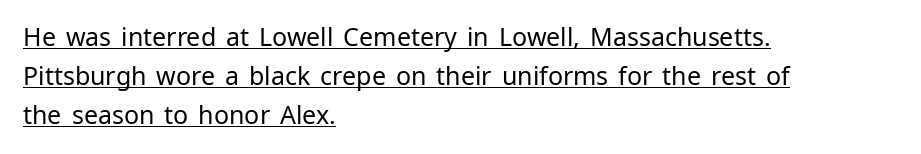
The image shows 25 px text type, upright; set left-aligned, normal line spacing (1.56x), normal letter spacing, underlined.
